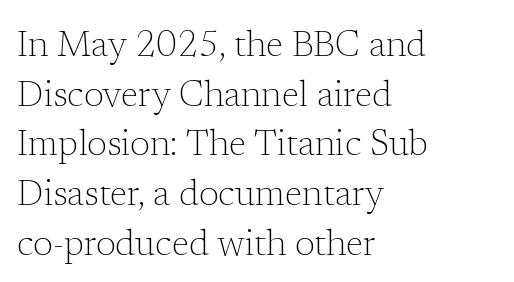
{"serif": "yes", "italic": "no", "bold": "no", "weight": "light", "width": "normal", "stroke_contrast": "low", "x_height": "medium", "monospaced": "no", "underline": "no", "align": "left", "line_spacing": "normal", "line_spacing_ratio": 1.38, "letter_spacing": "normal", "letter_spacing_em": 0.0, "glyph_px": 36}
